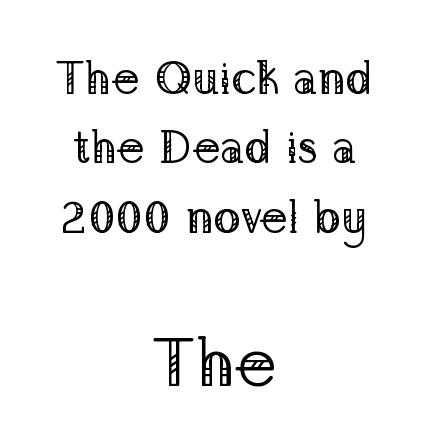
The image shows 69 px regular-weight serif type, upright; set centered, normal line spacing (1.51x), normal letter spacing, not underlined; the second (bottom) block is 1.5x larger; low stroke contrast and a medium x-height.
